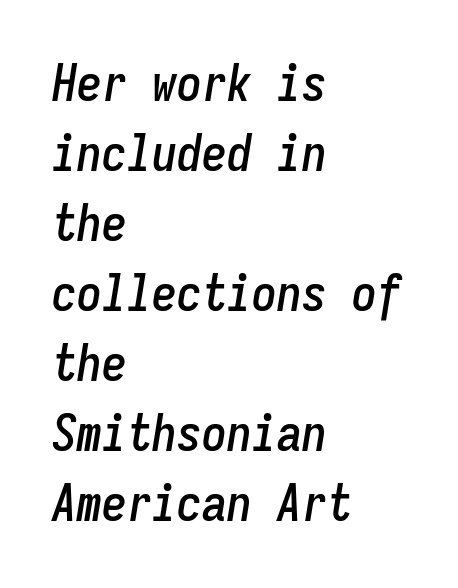
Clear beneath every line of the passage. This sample keeps an unexceptional amount of space between lines. Horizontal alignment here is leftward, the default for most running prose. The text carries the slant typical of an italic or oblique font. Is this a fixed-width face? Yes — each glyph sits in an identical cell.
